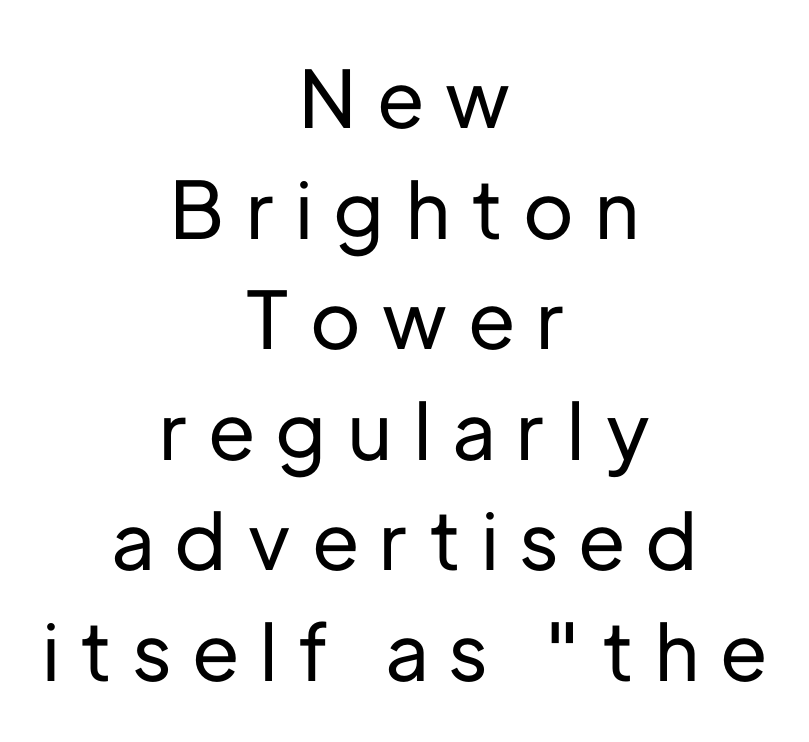
{"serif": "no", "italic": "no", "width": "normal", "stroke_contrast": "low", "x_height": "medium", "monospaced": "no", "underline": "no", "align": "center", "line_spacing": "normal", "line_spacing_ratio": 1.4, "letter_spacing": "wide", "letter_spacing_em": 0.28, "glyph_px": 79}
